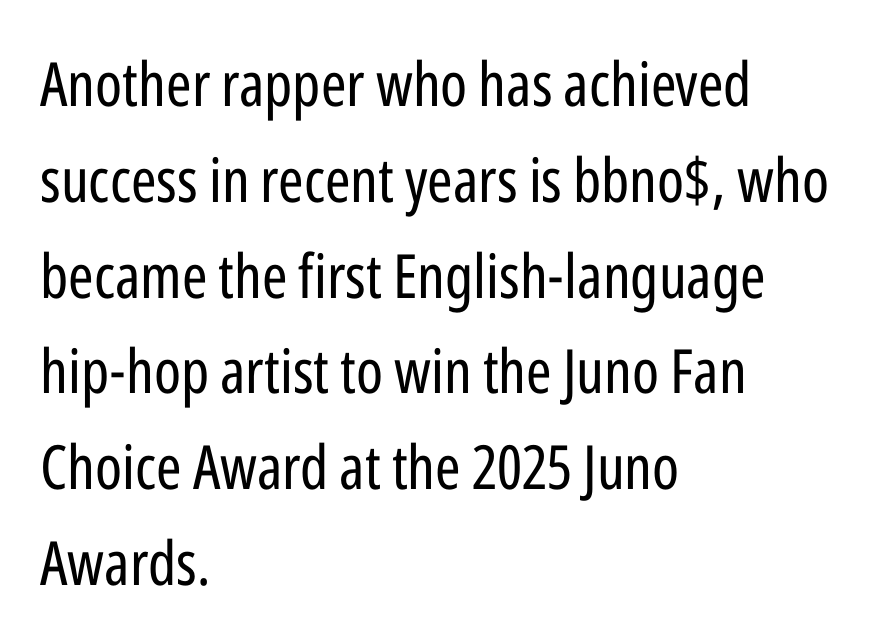
The image shows 61 px regular-weight, condensed sans-serif type, upright; set left-aligned, normal line spacing (1.57x), normal letter spacing, not underlined; low stroke contrast and a medium x-height.
